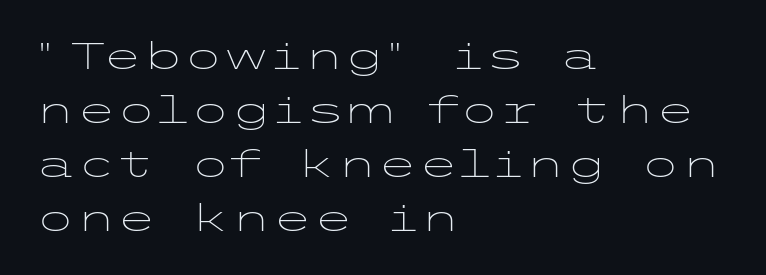
Q: Is the text bold? A: No.
Q: Is the text italic (slanted)? A: No, it is upright.
Q: Is the typeface a serif or a sans-serif typeface? A: Sans-serif.
Q: Is the text underlined? A: No.
Q: How is the paragraph aligned? A: Left-aligned.
Q: Is the spacing between letters normal or unusually wide? A: Normal.
Q: Is the spacing between lines tight, normal or loose? A: Normal.
Q: Width (condensed, normal, or wide)? A: Wide.
Q: Stroke contrast? A: Low.
Q: x-height? A: Medium.
